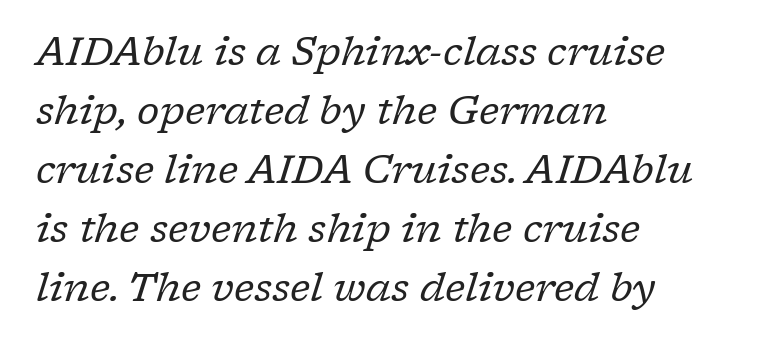
Yep, those are serifs on the letters. Each letter keeps its own natural width here, so spacing adapts to shape. Glyph-to-glyph distance matches everyday printed text. The passage is arranged the way most books set body copy — flush left.
